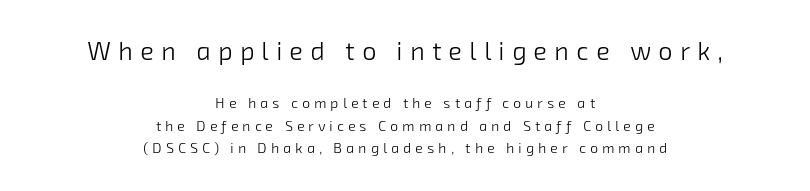
Q: Is the text bold? A: No.
Q: Is the text underlined? A: No.
Q: How is the paragraph aligned? A: Centered.
Q: Is the spacing between letters normal or unusually wide? A: Unusually wide.
Q: Is the spacing between lines tight, normal or loose? A: Normal.
Q: Which block of text is set in a larger size, the first (top) or the second (bottom)? A: The first (top) one.
